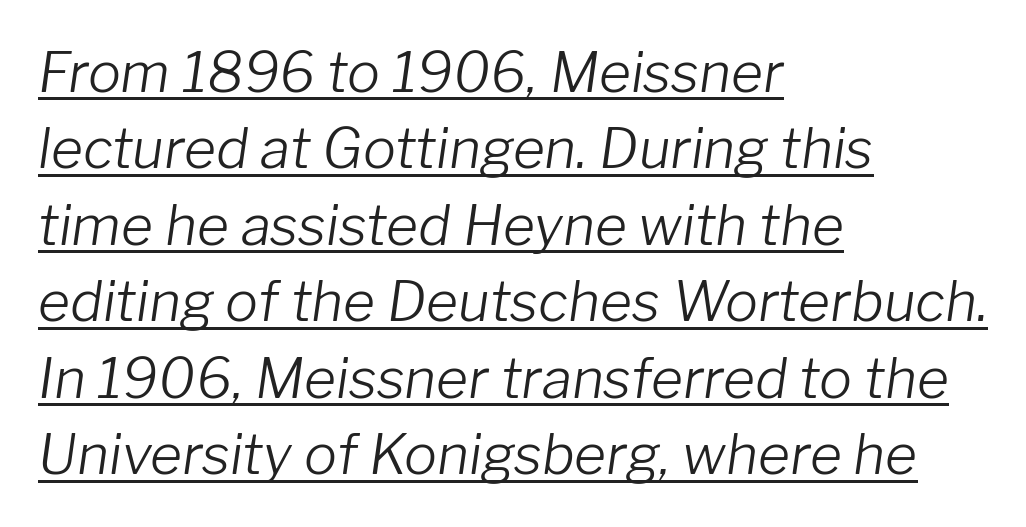
{"italic": "yes", "lean": "right", "slant_degrees": 8, "bold": "no", "weight": "light", "width": "normal", "stroke_contrast": "low", "x_height": "medium", "monospaced": "no", "underline": "yes", "align": "left", "line_spacing": "normal", "line_spacing_ratio": 1.39, "letter_spacing": "normal", "letter_spacing_em": 0.0, "glyph_px": 55}
